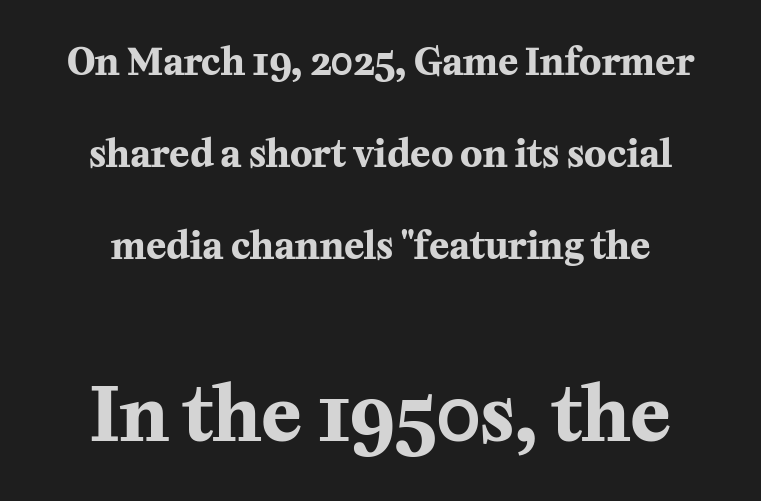
Q: Is the text bold? A: Yes.
Q: Is the text italic (slanted)? A: No, it is upright.
Q: Is the typeface a serif or a sans-serif typeface? A: Serif.
Q: Is the text underlined? A: No.
Q: Is the spacing between letters normal or unusually wide? A: Normal.
Q: Is the spacing between lines tight, normal or loose? A: Loose.
Q: Which block of text is set in a larger size, the first (top) or the second (bottom)? A: The second (bottom) one.
Q: Width (condensed, normal, or wide)? A: Normal.
Q: Stroke contrast? A: Medium.
Q: x-height? A: Medium.
Q: Monospaced? A: No.
